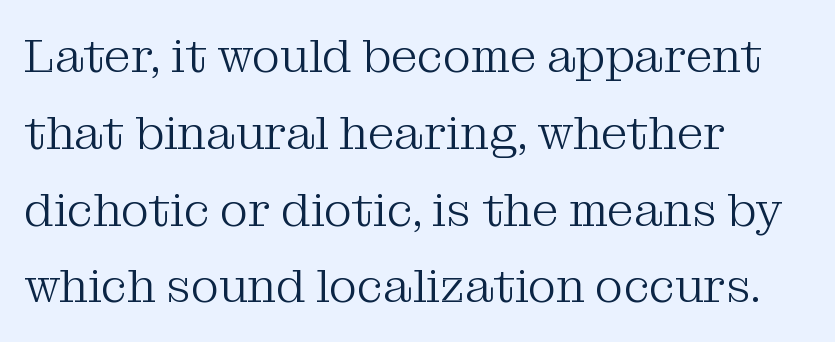
Each letter keeps its own natural width here, so spacing adapts to shape. This sample uses a serif face. A typesetter would call this leading conventional body-copy spacing. The specimen omits any rule beneath the text block's lines. The rag falls on the right side of this text block. The cut favours lightness, reaching ordinary text weight at its darkest.
